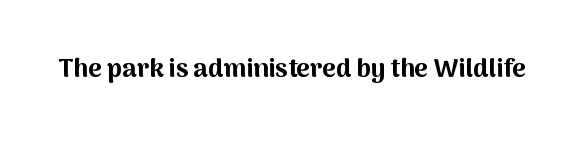
The image shows 26 px bold type, upright; set normal letter spacing, not underlined.
